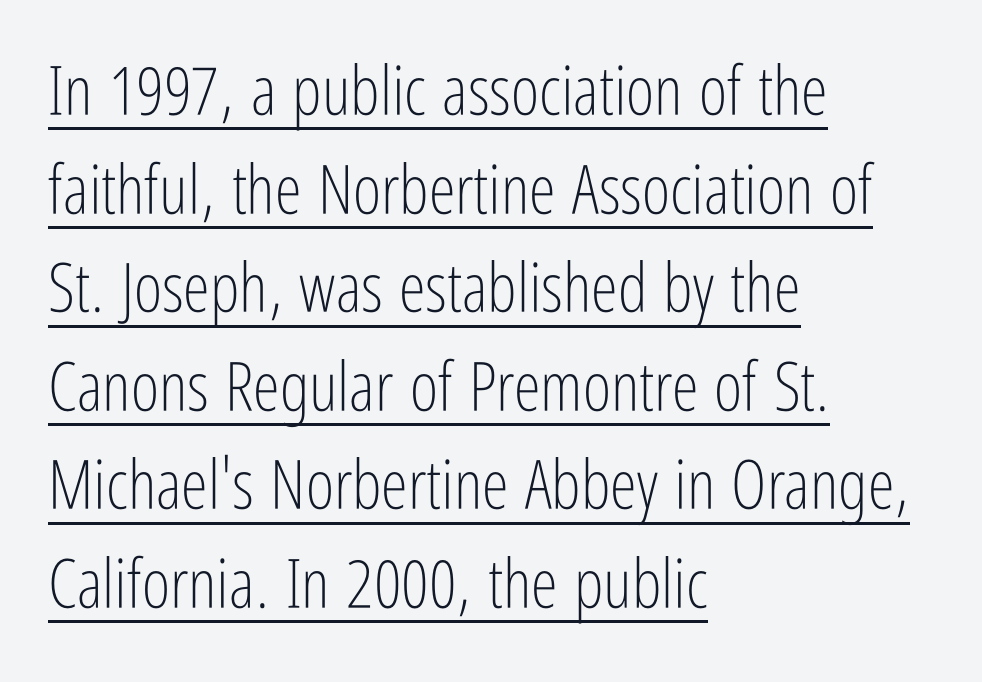
Q: Is the text bold? A: No.
Q: Is the text italic (slanted)? A: No, it is upright.
Q: Is the typeface a serif or a sans-serif typeface? A: Sans-serif.
Q: Is the text underlined? A: Yes.
Q: How is the paragraph aligned? A: Left-aligned.
Q: Is the spacing between letters normal or unusually wide? A: Normal.
Q: Is the spacing between lines tight, normal or loose? A: Normal.
Q: Width (condensed, normal, or wide)? A: Condensed.
Q: Stroke contrast? A: Low.
Q: x-height? A: Medium.
Q: Monospaced? A: No.
